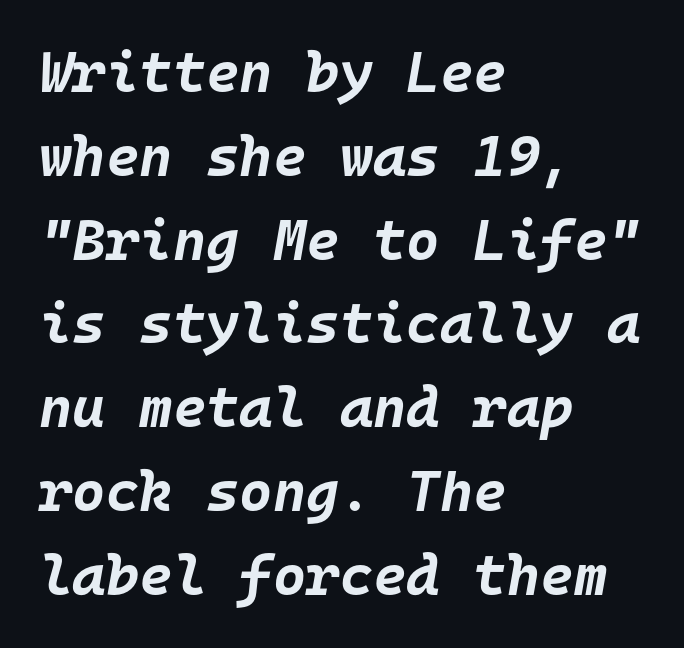
{"italic": "yes", "lean": "right", "slant_degrees": 10, "bold": "yes", "weight": "bold", "width": "normal", "stroke_contrast": "low", "x_height": "large", "monospaced": "yes", "underline": "no", "align": "left", "line_spacing": "normal", "line_spacing_ratio": 1.47, "letter_spacing": "normal", "letter_spacing_em": 0.0, "glyph_px": 57}
